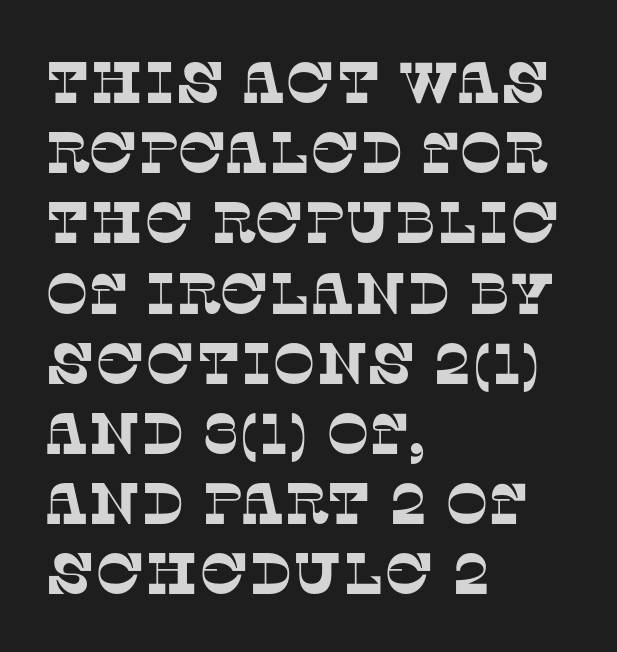
Descenders hang freely into open space. Compared with a centered layout, this one pins lines to the left instead. You could not count columns in this text — the font is proportionally spaced. There is no visible air inserted between adjacent glyphs. Typographically, this falls in the serif category.
